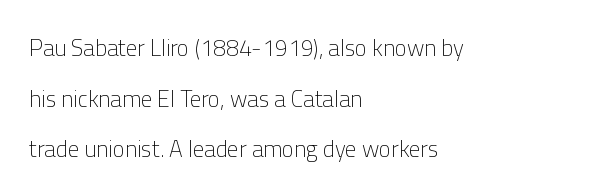
A bare baseline throughout the passage. Interline gaps are noticeably wide in this sample. Leftover space on each line is placed entirely after the last word. This rendering leaves character spacing at its baseline value.
